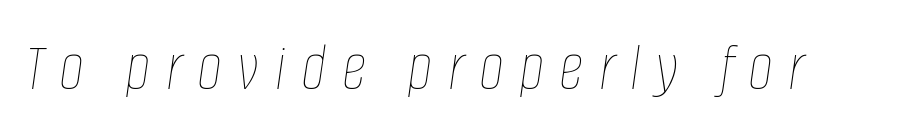
{"italic": "yes", "lean": "right", "slant_degrees": 8, "bold": "no", "weight": "thin", "width": "condensed", "stroke_contrast": "low", "x_height": "large", "monospaced": "no", "underline": "no", "letter_spacing": "wide", "letter_spacing_em": 0.22, "glyph_px": 69}
